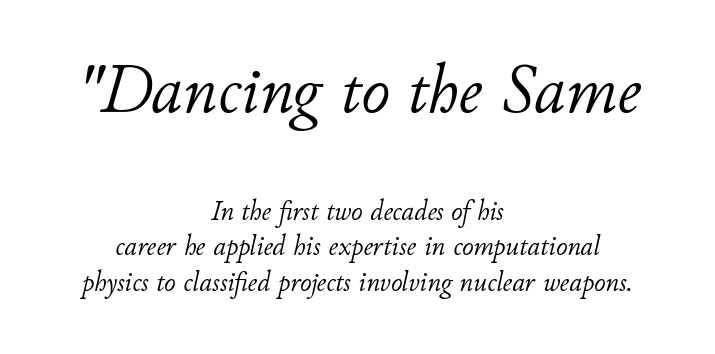
The image shows 70 px light type, italic (leaning right); set centered, normal line spacing (1.26x), normal letter spacing, not underlined; the first (top) block is 2.5x larger; low stroke contrast and a small x-height.
